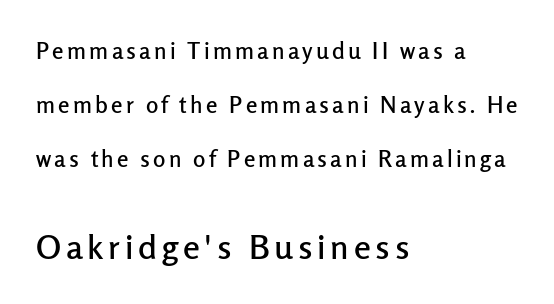
The image shows 34 px sans-serif type, upright; set left-aligned, loose line spacing (2.35x), not underlined; the second (bottom) block is 1.48x larger; low stroke contrast and a medium x-height.
